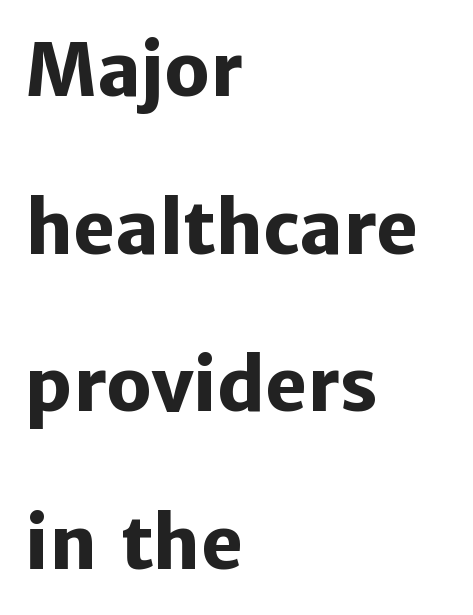
Q: Is the text bold? A: Yes.
Q: Is the text italic (slanted)? A: No, it is upright.
Q: Is the typeface a serif or a sans-serif typeface? A: Sans-serif.
Q: Is the text underlined? A: No.
Q: How is the paragraph aligned? A: Left-aligned.
Q: Is the spacing between letters normal or unusually wide? A: Normal.
Q: Is the spacing between lines tight, normal or loose? A: Loose.
Q: Width (condensed, normal, or wide)? A: Normal.
Q: Stroke contrast? A: Low.
Q: x-height? A: Medium.
Q: Monospaced? A: No.
